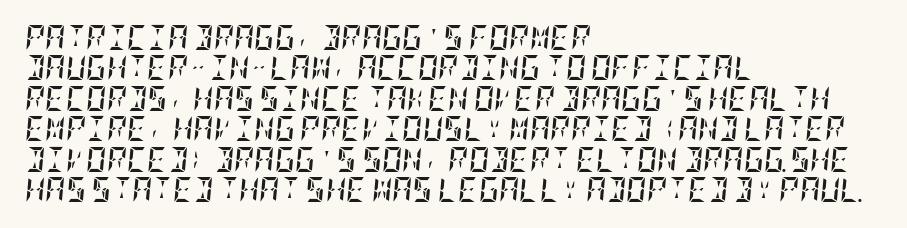
The image shows 25 px bold type, italic (leaning right); set left-aligned, line spacing 1.22x, normal letter spacing, not underlined.
